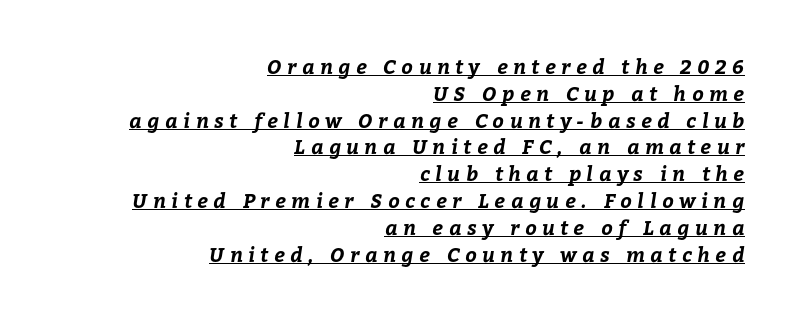
Each glyph is drawn with heavy, bold strokes. Spacing between characters has been opened up far beyond the box default. Which margin do the lines hug? The right one — the left edge is uneven. Caption: lettering with a line underneath. A typesetter would call this leading conventional body-copy spacing.
